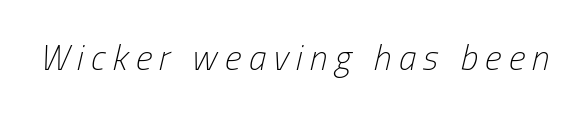
The typography opts for an oblique posture over an upright one. The typeface has the unassuming heft of standard copy or less. Quick note: underline off. Someone cranked the tracking dial way up on this one. Character widths vary here, with narrow letters taking less room than wide ones.
